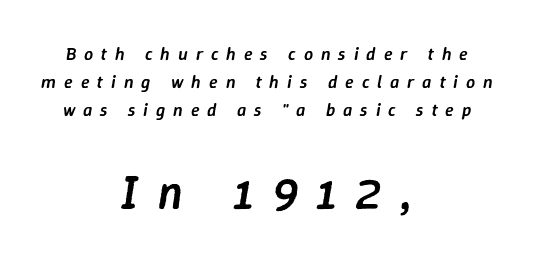
Here the glyphs are tracked loosely, breaking word shapes into spaced letters. Compared with ordinary roman type, these characters are visibly tilted. Caption: upper text group reduced, lower text group enlarged. Interline gaps are of average width in this sample. Summary of weight: moderately heavy, a semibold.
